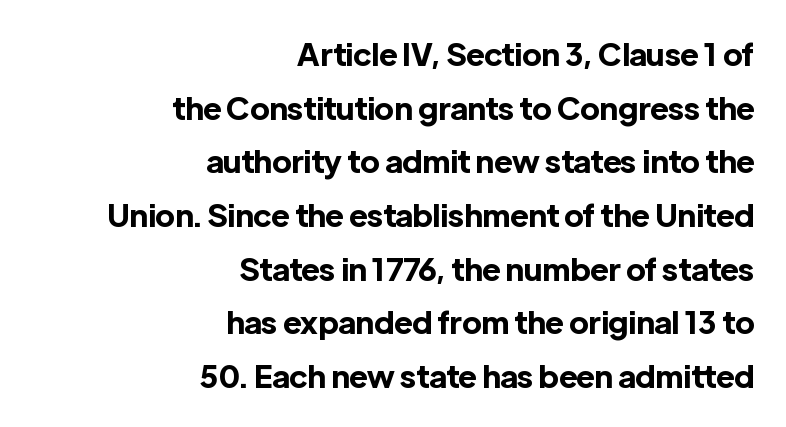
Unmarked baselines from the first word to the last. This sample uses plain, unmodified letter spacing. Italic? Not at all — the glyphs are vertical. The paragraph has a hard right edge and a soft left edge. Typographically, this falls in the sans-serif category. Each glyph is drawn with heavy, bold strokes.
